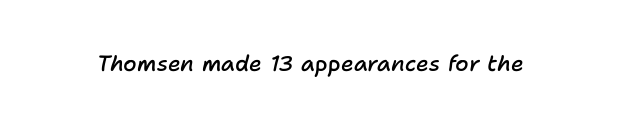
{"italic": "yes", "lean": "right", "slant_degrees": 11, "bold": "semi", "underline": "no", "letter_spacing": "normal", "letter_spacing_em": 0.0, "glyph_px": 22}
